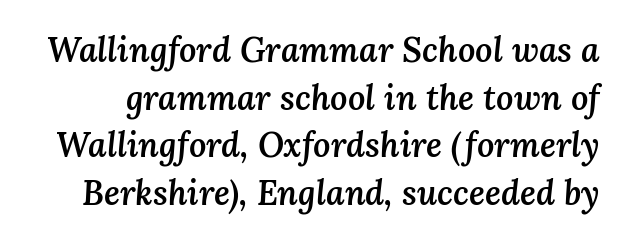
{"italic": "yes", "lean": "right", "slant_degrees": 3, "bold": "semi", "weight": "semibold", "width": "normal", "stroke_contrast": "medium", "x_height": "medium", "monospaced": "no", "underline": "no", "line_spacing": "normal", "line_spacing_ratio": 1.4, "letter_spacing": "normal", "letter_spacing_em": 0.0, "glyph_px": 34}
